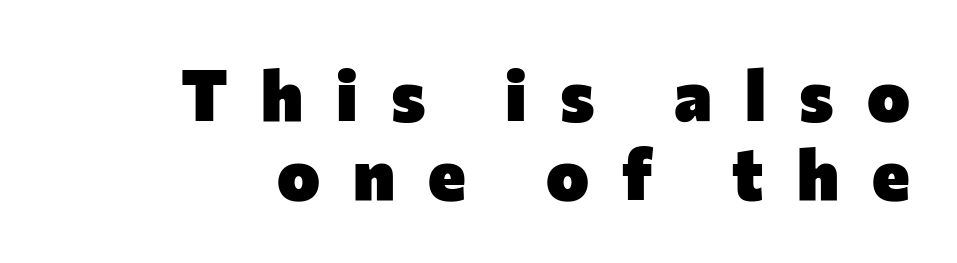
{"serif": "no", "italic": "no", "bold": "yes", "weight": "heavy", "width": "normal", "stroke_contrast": "low", "x_height": "medium", "monospaced": "no", "underline": "no", "align": "right", "line_spacing": "tight", "line_spacing_ratio": 1.1, "letter_spacing": "wide", "letter_spacing_em": 0.46, "glyph_px": 72}
